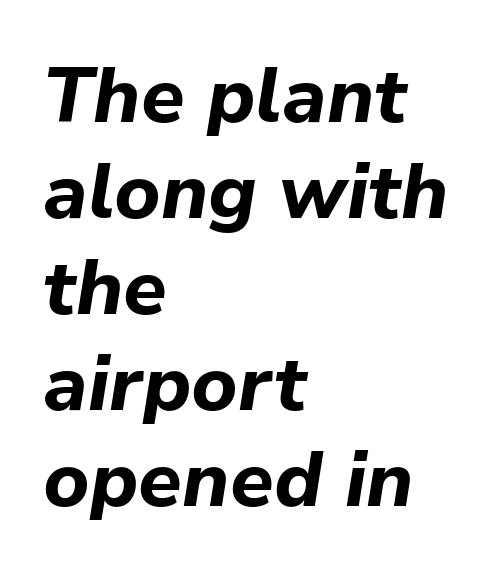
Underlining? Definitely not there. Yep, that's italic — everything's leaning. The glyphs have the mass of a bold cut. The rendering uses natural spacing where letterforms have individual widths. The line texture is even and compact thanks to regular tracking. Teacher's note: observe the even left margin — that is flush-left alignment.
